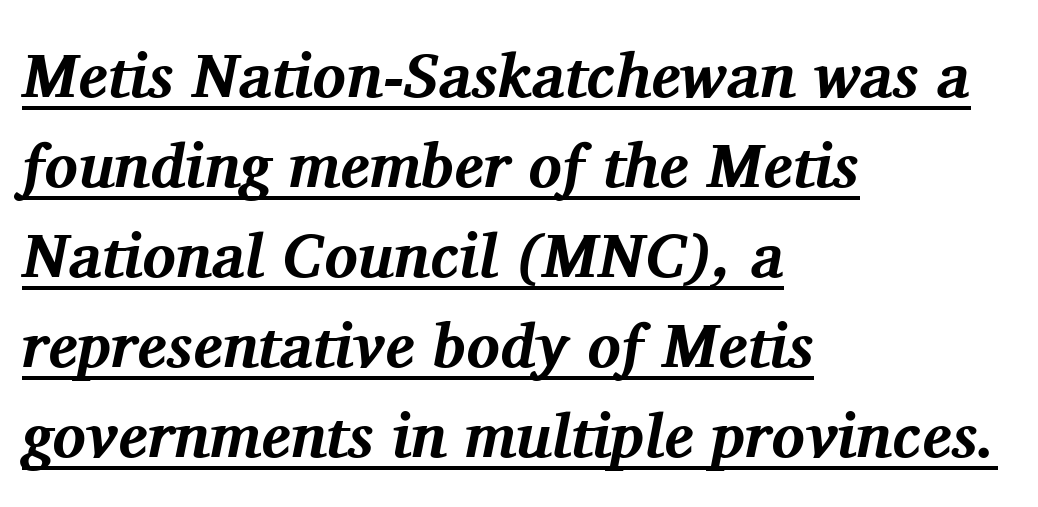
Q: Is the text bold? A: Yes.
Q: Is the text italic (slanted)? A: Yes, it leans right by about 11 degrees.
Q: Is the typeface a serif or a sans-serif typeface? A: Serif.
Q: Is the text underlined? A: Yes.
Q: How is the paragraph aligned? A: Left-aligned.
Q: Is the spacing between letters normal or unusually wide? A: Normal.
Q: Is the spacing between lines tight, normal or loose? A: Normal.
Q: Width (condensed, normal, or wide)? A: Normal.
Q: Stroke contrast? A: Medium.
Q: x-height? A: Medium.
Q: Monospaced? A: No.
